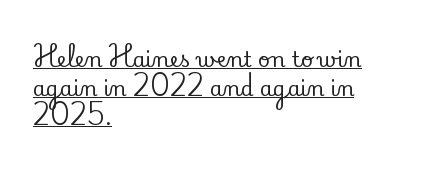
The image shows 21 px text type, upright; set left-aligned, normal line spacing (1.37x), normal letter spacing, underlined.
